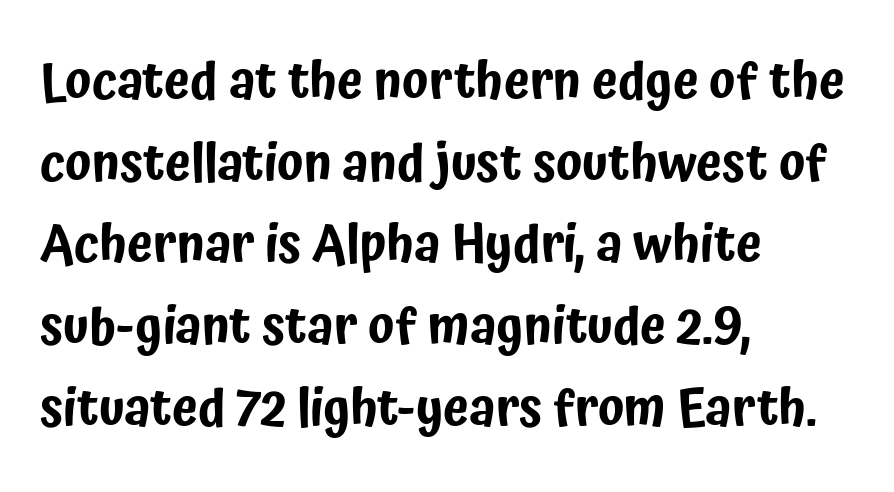
{"serif": "no", "italic": "no", "width": "condensed", "stroke_contrast": "low", "x_height": "medium", "monospaced": "no", "underline": "no", "align": "left", "line_spacing": "normal", "line_spacing_ratio": 1.57, "letter_spacing": "normal", "letter_spacing_em": 0.0, "glyph_px": 52}
